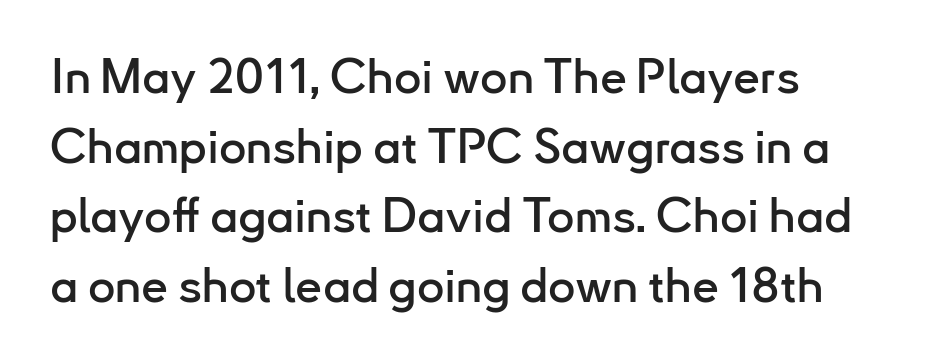
{"serif": "no", "italic": "no", "width": "normal", "stroke_contrast": "low", "x_height": "small", "monospaced": "no", "underline": "no", "align": "left", "line_spacing": "normal", "line_spacing_ratio": 1.45, "letter_spacing": "normal", "letter_spacing_em": 0.0, "glyph_px": 48}
